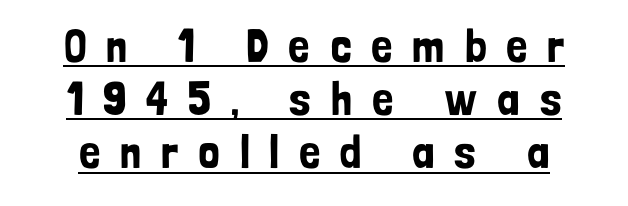
Q: Is the text italic (slanted)? A: No, it is upright.
Q: Is the typeface a serif or a sans-serif typeface? A: Sans-serif.
Q: Is the text underlined? A: Yes.
Q: Is the spacing between letters normal or unusually wide? A: Unusually wide.
Q: Is the spacing between lines tight, normal or loose? A: Tight.
Q: Width (condensed, normal, or wide)? A: Condensed.
Q: Stroke contrast? A: Low.
Q: x-height? A: Medium.
Q: Monospaced? A: No.
